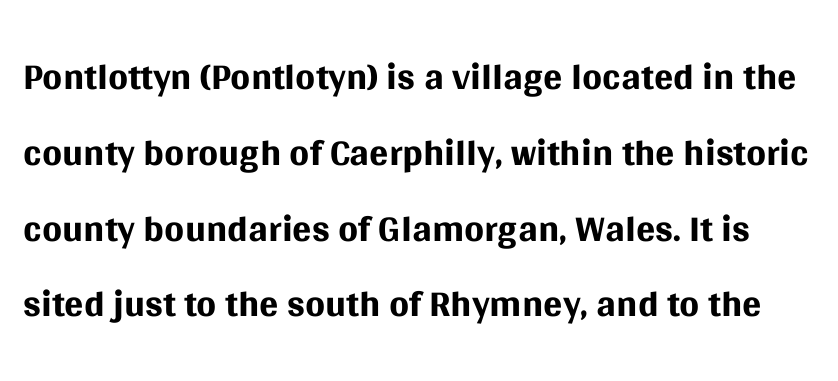
Q: Is the text bold? A: No.
Q: Is the text italic (slanted)? A: No, it is upright.
Q: Is the typeface a serif or a sans-serif typeface? A: Sans-serif.
Q: Is the text underlined? A: No.
Q: Is the spacing between letters normal or unusually wide? A: Normal.
Q: Is the spacing between lines tight, normal or loose? A: Normal.
Q: Width (condensed, normal, or wide)? A: Normal.
Q: Stroke contrast? A: Medium.
Q: x-height? A: Large.
Q: Monospaced? A: No.
